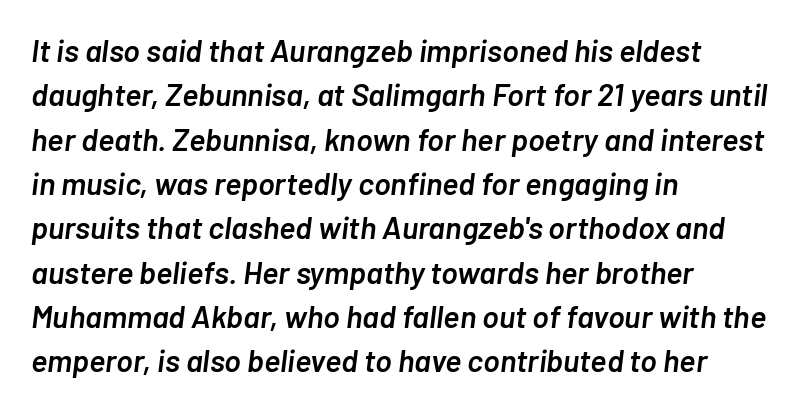
{"italic": "yes", "lean": "right", "slant_degrees": 7, "bold": "semi", "weight": "semibold", "width": "normal", "stroke_contrast": "low", "x_height": "medium", "monospaced": "no", "underline": "no", "align": "left", "line_spacing": "normal", "line_spacing_ratio": 1.43, "letter_spacing": "normal", "letter_spacing_em": 0.0, "glyph_px": 31}
